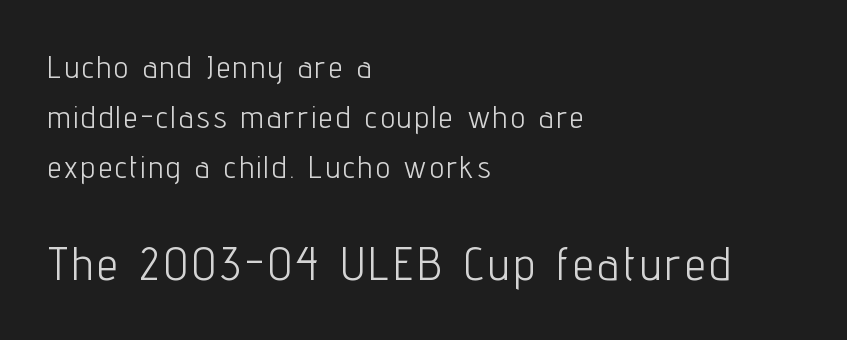
Font category for this specimen: sans-serif. Is this a fixed-width face? No — the glyphs have proportional, varying widths. Is there any slant? The stems are plumb. Line starts are locked; line ends wander. Anything drawn beneath the words? Only blank space. The rendering uses a moderate line-height, typical for paragraphs.
